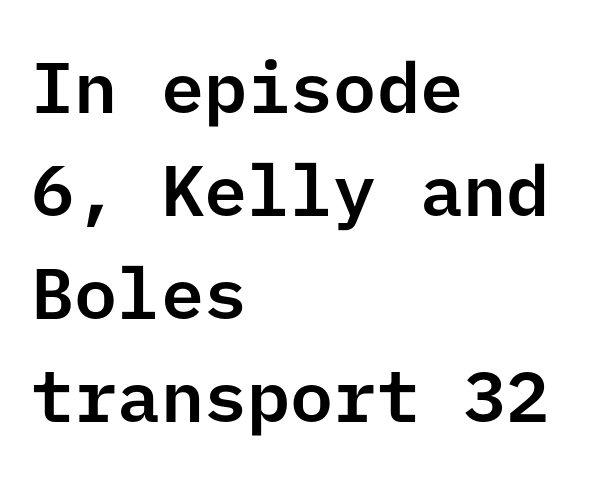
Q: Is the text italic (slanted)? A: No, it is upright.
Q: Is the typeface a serif or a sans-serif typeface? A: Sans-serif.
Q: Is the text underlined? A: No.
Q: How is the paragraph aligned? A: Left-aligned.
Q: Is the spacing between letters normal or unusually wide? A: Normal.
Q: Is the spacing between lines tight, normal or loose? A: Normal.
Q: Width (condensed, normal, or wide)? A: Normal.
Q: Stroke contrast? A: Low.
Q: x-height? A: Medium.
